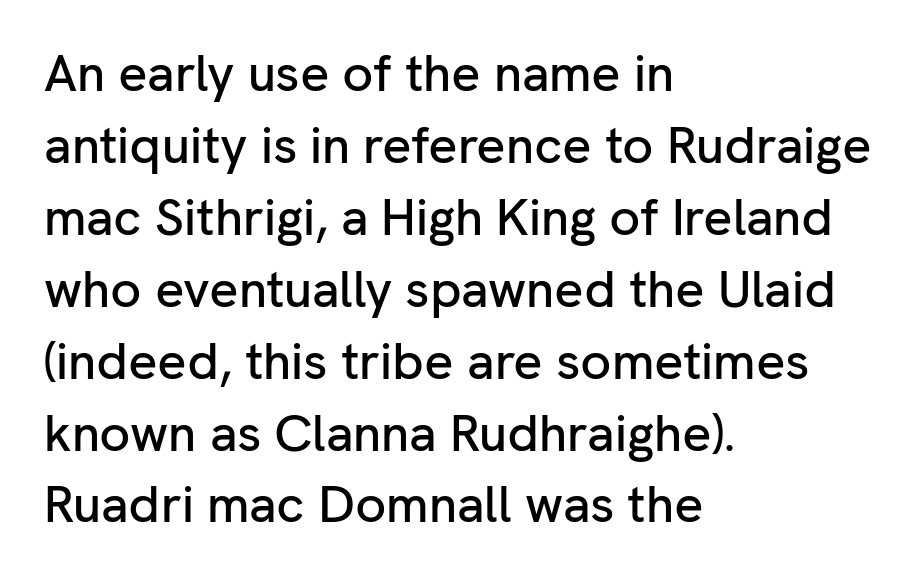
{"serif": "no", "italic": "no", "width": "normal", "stroke_contrast": "low", "x_height": "medium", "monospaced": "no", "underline": "no", "align": "left", "line_spacing": "normal", "line_spacing_ratio": 1.41, "letter_spacing": "normal", "letter_spacing_em": 0.0, "glyph_px": 51}
